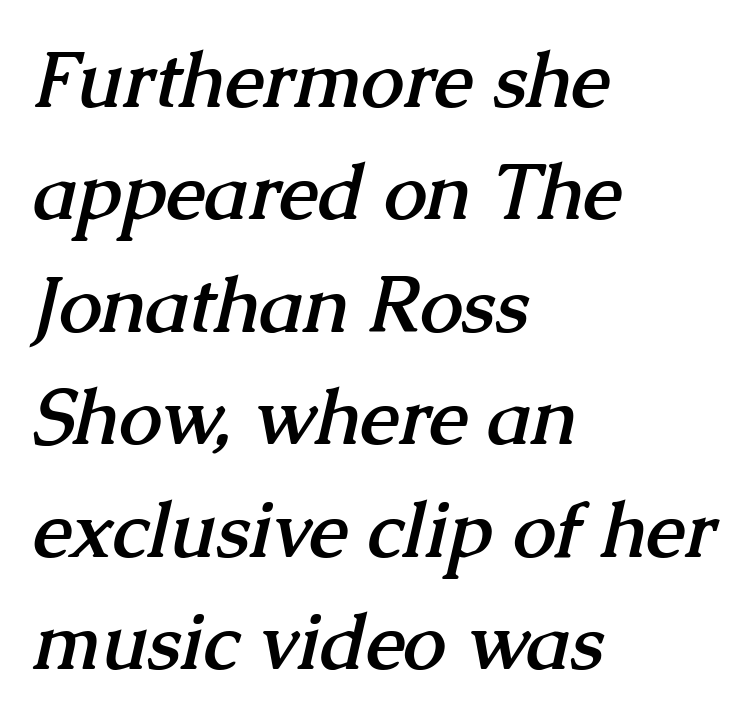
Q: Is the text bold? A: Yes.
Q: Is the typeface a serif or a sans-serif typeface? A: Serif.
Q: Is the text underlined? A: No.
Q: How is the paragraph aligned? A: Left-aligned.
Q: Is the spacing between letters normal or unusually wide? A: Normal.
Q: Is the spacing between lines tight, normal or loose? A: Normal.
Q: Width (condensed, normal, or wide)? A: Normal.
Q: Stroke contrast? A: Medium.
Q: x-height? A: Medium.
Q: Monospaced? A: No.
